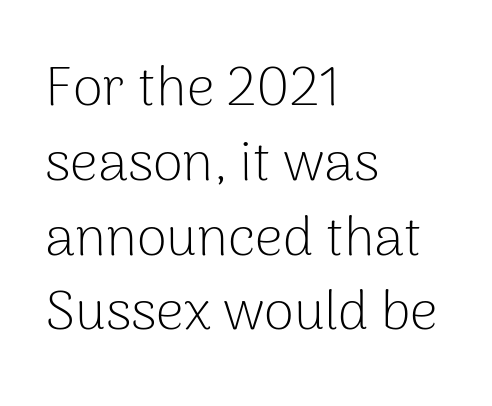
The image shows 55 px light sans-serif type, upright; set left-aligned, normal line spacing (1.36x), normal letter spacing, not underlined; low stroke contrast and a medium x-height.
